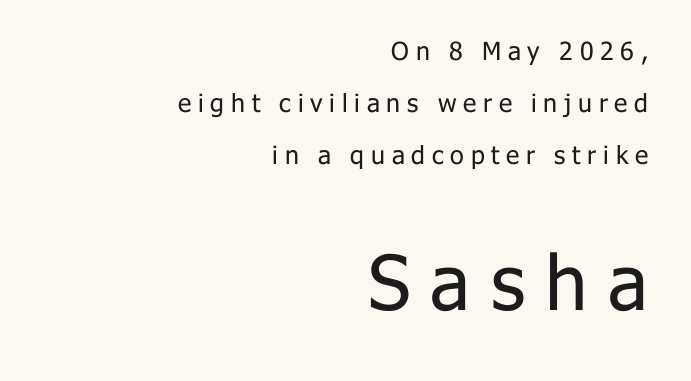
Q: Is the text bold? A: No.
Q: Is the text italic (slanted)? A: No, it is upright.
Q: Is the typeface a serif or a sans-serif typeface? A: Sans-serif.
Q: Is the text underlined? A: No.
Q: How is the paragraph aligned? A: Right-aligned.
Q: Is the spacing between letters normal or unusually wide? A: Unusually wide.
Q: Is the spacing between lines tight, normal or loose? A: Loose.
Q: Which block of text is set in a larger size, the first (top) or the second (bottom)? A: The second (bottom) one.
Q: Width (condensed, normal, or wide)? A: Normal.
Q: Stroke contrast? A: Low.
Q: x-height? A: Medium.
Q: Monospaced? A: No.
